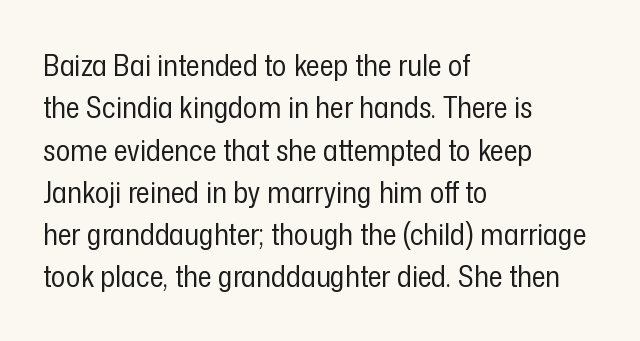
The weight tops out at a normal text grade. The face used here is a sans, in the tradition of grotesques and geometrics. This sample keeps an unexceptional amount of space between lines. The passage is arranged the way most books set body copy — flush left. Style check: upright.
